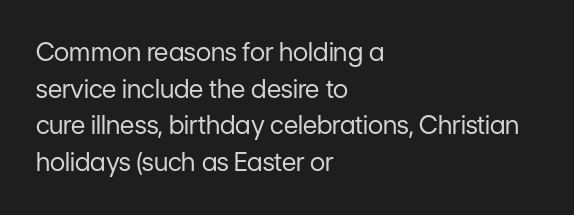
Weight: in the light-to-regular range. In CSS terms this would be text-align: left. The letters stand straight up with perfectly vertical stems. Each new line begins a customary step beneath the previous one. Characters follow at the spacing the type designer built in.
